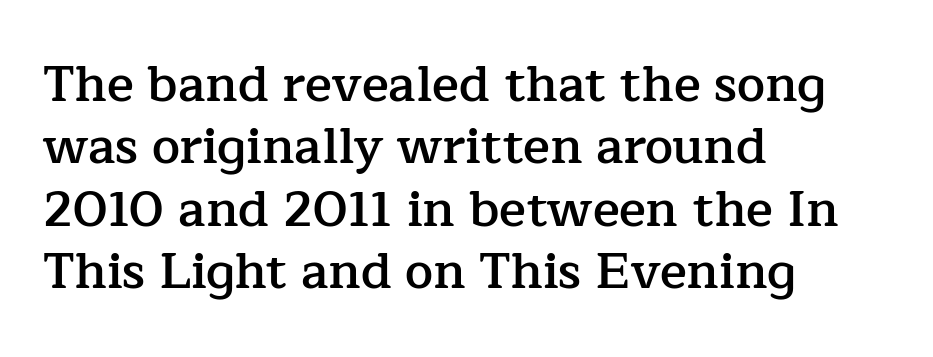
{"serif": "yes", "italic": "no", "bold": "semi", "weight": "semibold", "width": "normal", "stroke_contrast": "low", "x_height": "medium", "monospaced": "no", "underline": "no", "align": "left", "line_spacing": "normal", "line_spacing_ratio": 1.25, "letter_spacing": "normal", "letter_spacing_em": 0.0, "glyph_px": 50}
